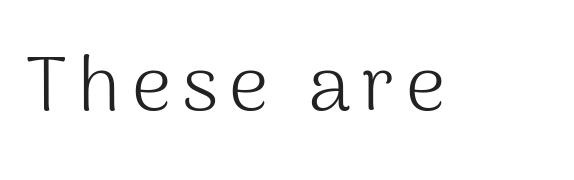
The font family rendered here belongs to the sans-serif group. The words here are not underlined. No chunkiness to these letters — they're not bold. Character widths vary here, with narrow letters taking less room than wide ones. Italic: no, the glyphs are upright roman.
